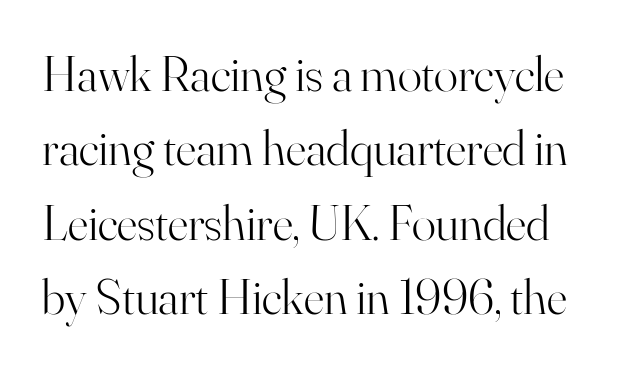
Q: Is the text bold? A: No.
Q: Is the text italic (slanted)? A: No, it is upright.
Q: Is the typeface a serif or a sans-serif typeface? A: Serif.
Q: Is the text underlined? A: No.
Q: Is the spacing between letters normal or unusually wide? A: Normal.
Q: Is the spacing between lines tight, normal or loose? A: Normal.
Q: Width (condensed, normal, or wide)? A: Normal.
Q: Stroke contrast? A: High.
Q: x-height? A: Small.
Q: Monospaced? A: No.
